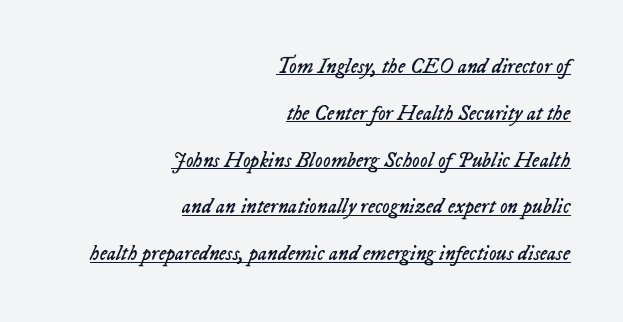
The image shows 21 px text type, italic (leaning right); set right-aligned, loose line spacing (2.23x), normal letter spacing, underlined.
